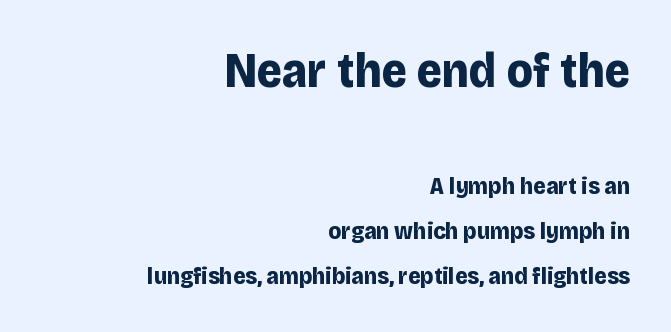
Larger block? The one above; the one below is distinctly smaller. These lines are rendered in a variable-pitch font. Characters remain perfectly vertical along every line. Look at the stroke-to-counter ratio: heavy, a bold. Line ends are locked; line starts wander.
